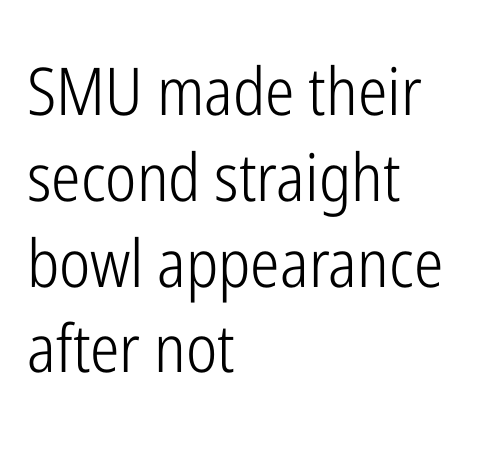
Q: Is the text bold? A: No.
Q: Is the text italic (slanted)? A: No, it is upright.
Q: Is the typeface a serif or a sans-serif typeface? A: Sans-serif.
Q: Is the text underlined? A: No.
Q: How is the paragraph aligned? A: Left-aligned.
Q: Is the spacing between letters normal or unusually wide? A: Normal.
Q: Is the spacing between lines tight, normal or loose? A: Normal.
Q: Width (condensed, normal, or wide)? A: Condensed.
Q: Stroke contrast? A: Low.
Q: x-height? A: Medium.
Q: Monospaced? A: No.
